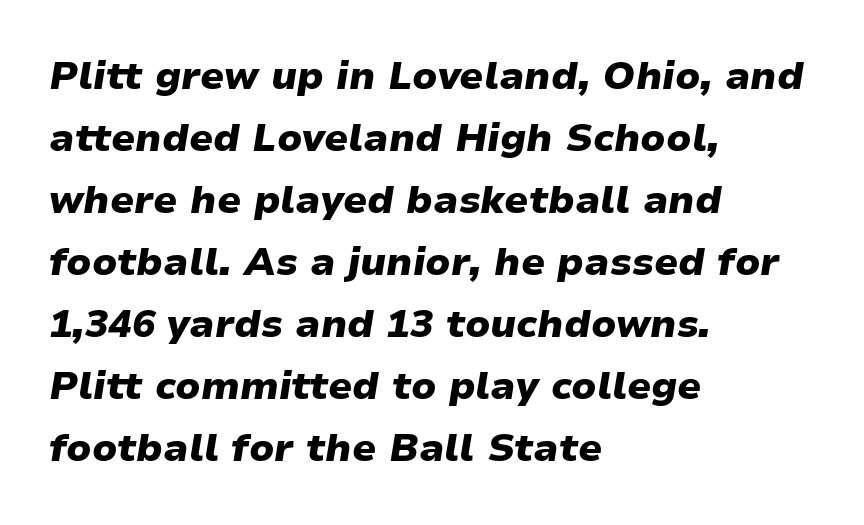
{"italic": "yes", "lean": "right", "slant_degrees": 9, "bold": "yes", "weight": "heavy", "width": "normal", "stroke_contrast": "low", "x_height": "medium", "monospaced": "no", "underline": "no", "align": "left", "line_spacing": "normal", "line_spacing_ratio": 1.59, "letter_spacing": "normal", "letter_spacing_em": 0.0, "glyph_px": 39}
